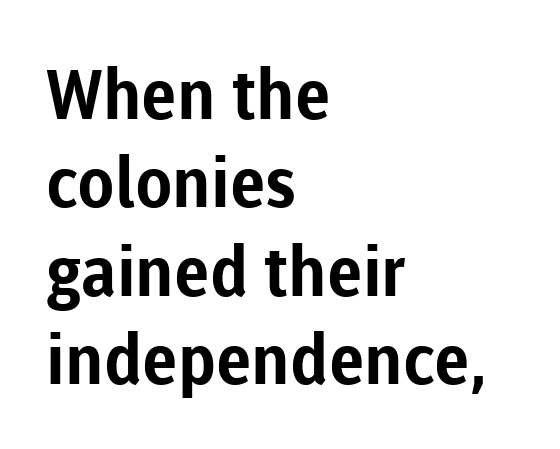
{"serif": "no", "italic": "no", "bold": "yes", "weight": "bold", "width": "normal", "stroke_contrast": "low", "x_height": "medium", "monospaced": "no", "underline": "no", "align": "left", "line_spacing": "normal", "line_spacing_ratio": 1.28, "letter_spacing": "normal", "letter_spacing_em": 0.0, "glyph_px": 69}
